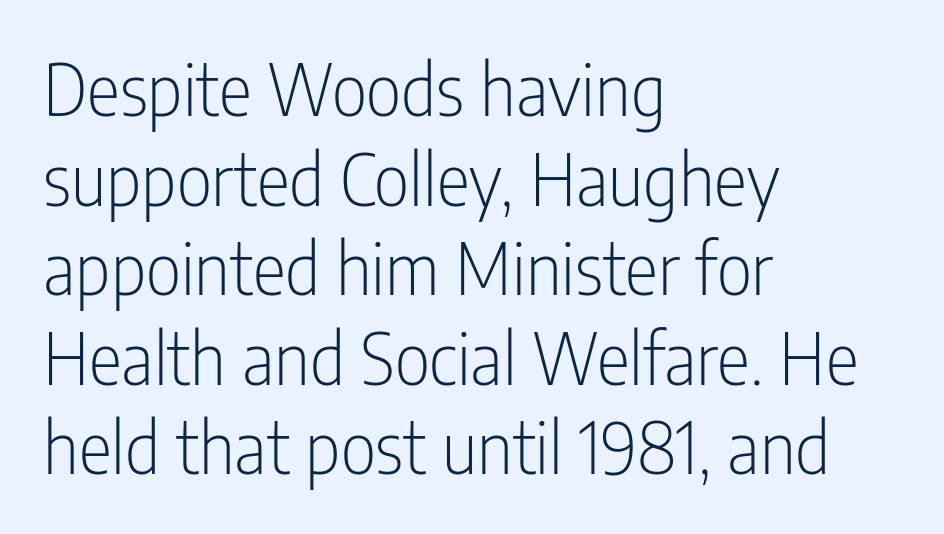
The letters carry no serifs — their stems end cleanly without finishing strokes. The typeface has the unassuming heft of standard copy or less. Compared with a centered layout, this one pins lines to the left instead. Quick note: interline space is typical.
